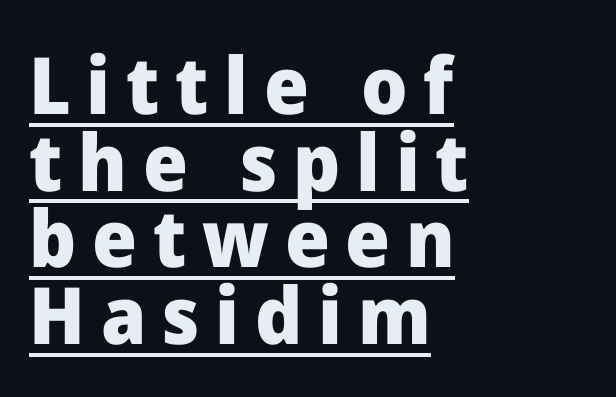
The image shows 79 px heavy sans-serif type, upright; set left-aligned, tight line spacing (0.97x), unusually wide letter spacing (+0.2 em), underlined; low stroke contrast and a medium x-height.
